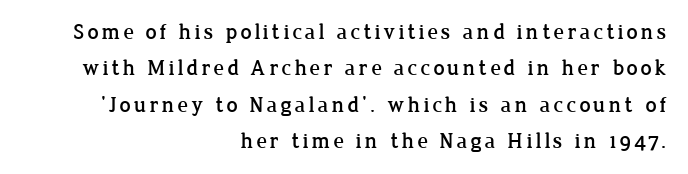
Q: Is the text italic (slanted)? A: No, it is upright.
Q: Is the text underlined? A: No.
Q: How is the paragraph aligned? A: Right-aligned.
Q: Is the spacing between lines tight, normal or loose? A: Normal.
